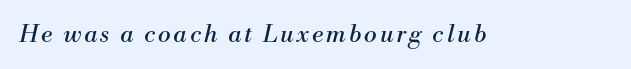
The image shows 24 px text type, italic (leaning right); set not underlined.
